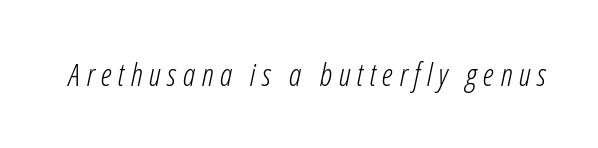
Stroke mass is kept to a normal reading level or below. The gaps between neighbouring characters are conspicuously large. Each row of text sits above clean, open space. Is the type slanted? Yes — the strokes lean at a clear angle. Note the varied advance widths — an 'i' is clearly narrower than an 'm'.
